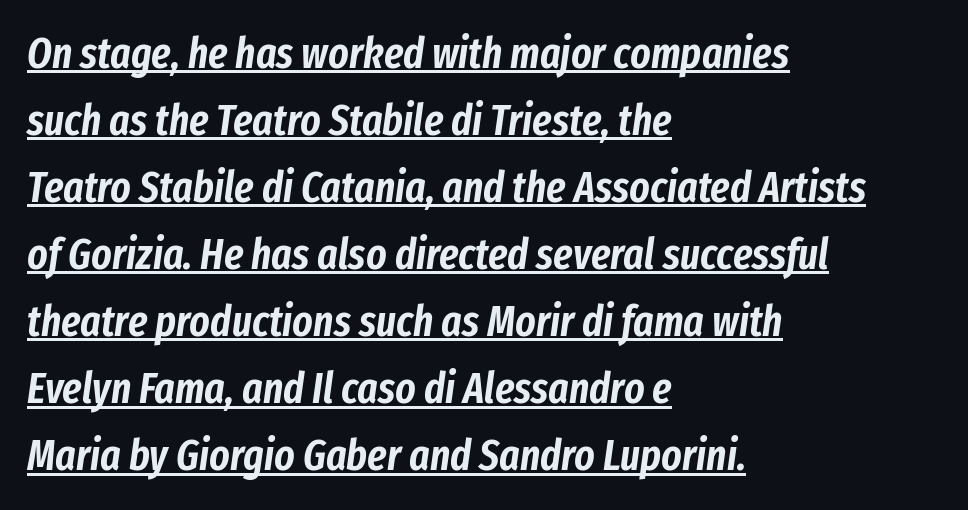
An italicized treatment has been applied to the whole sample. These lines sit exactly where default settings would place them. Character widths vary here, with narrow letters taking less room than wide ones. Decoration check: the copy is underlined.
